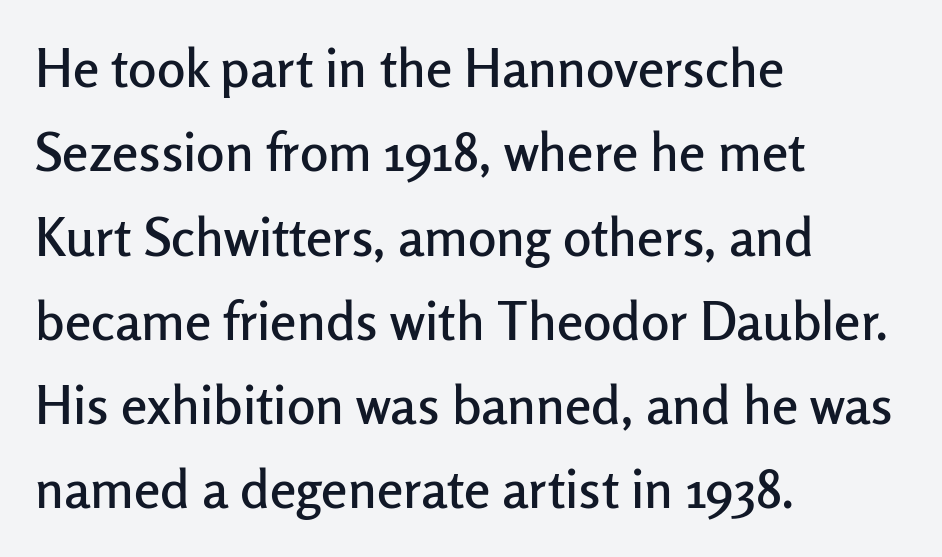
{"serif": "no", "italic": "no", "width": "normal", "stroke_contrast": "low", "x_height": "medium", "monospaced": "no", "underline": "no", "align": "left", "line_spacing": "normal", "line_spacing_ratio": 1.59, "letter_spacing": "normal", "letter_spacing_em": 0.0, "glyph_px": 53}
